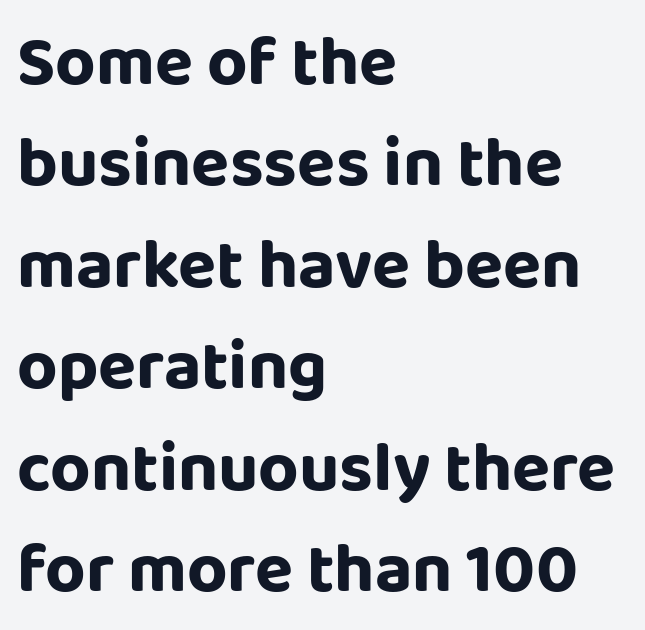
{"serif": "no", "italic": "no", "width": "normal", "stroke_contrast": "low", "x_height": "large", "monospaced": "no", "underline": "no", "align": "left", "line_spacing": "normal", "line_spacing_ratio": 1.45, "letter_spacing": "normal", "letter_spacing_em": 0.0, "glyph_px": 70}
